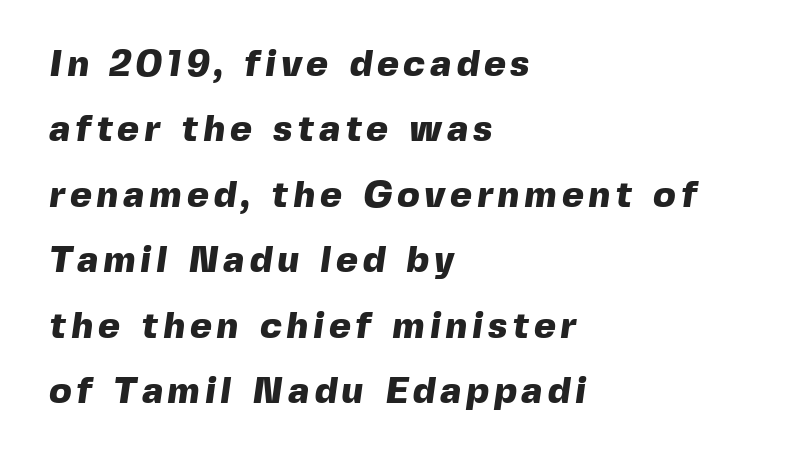
{"serif": "no", "bold": "yes", "weight": "heavy", "width": "normal", "x_height": "medium", "monospaced": "no", "underline": "no", "align": "left", "line_spacing_ratio": 1.77, "glyph_px": 37}
